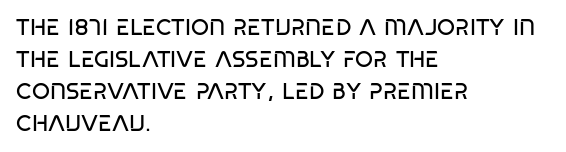
The typesetter chose a ragged-right arrangement here. Compared with typical paragraphs, the rows here are spaced about the same. Look at the tracking — it's just the regular setting, nothing added. The space beneath each line is pristine and unruled. Caption: face not bold, strokes unweighted.
